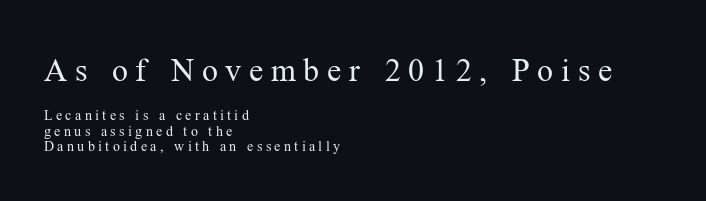
{"serif": "yes", "italic": "no", "bold": "no", "weight": "regular", "width": "normal", "stroke_contrast": "medium", "x_height": "medium", "monospaced": "no", "underline": "no", "align": "left", "line_spacing": "tight", "line_spacing_ratio": 1.09, "letter_spacing": "wide", "letter_spacing_em": 0.24, "larger_block": "first", "size_ratio": 2.29, "glyph_px": 32}
